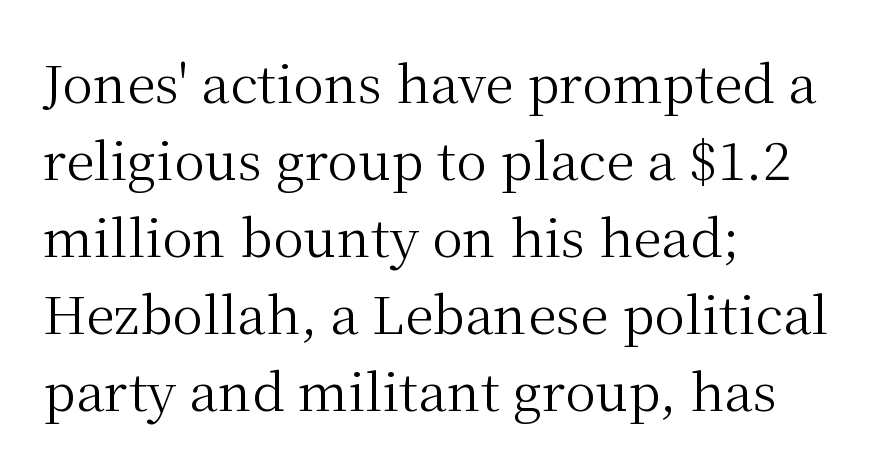
Q: Is the text bold? A: No.
Q: Is the text italic (slanted)? A: No, it is upright.
Q: Is the typeface a serif or a sans-serif typeface? A: Serif.
Q: Is the text underlined? A: No.
Q: How is the paragraph aligned? A: Left-aligned.
Q: Is the spacing between letters normal or unusually wide? A: Normal.
Q: Is the spacing between lines tight, normal or loose? A: Normal.
Q: Width (condensed, normal, or wide)? A: Normal.
Q: Stroke contrast? A: Medium.
Q: x-height? A: Medium.
Q: Monospaced? A: No.
